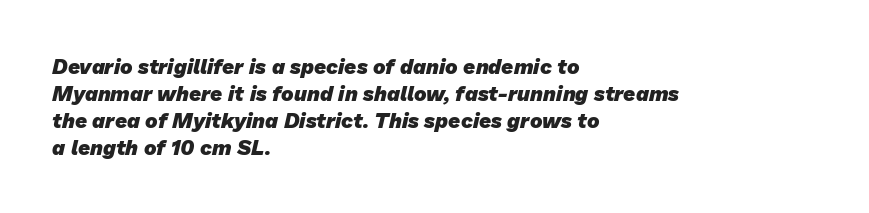
The space between consecutive lines is moderate. Left-aligned paragraph, ragged on the right. Just letters on the line, the space beneath them empty. Heft: maximum for text — a bold. Short note: letters normally spaced.
